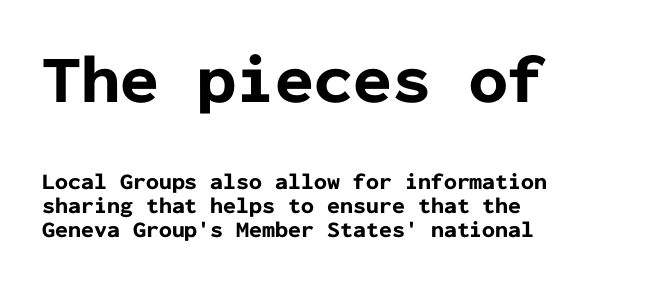
The text block is weighted toward the left margin, trailing off unevenly rightward. Clear beneath every line of the passage. Spacing verdict: monospaced, one width for all characters. The glyphs have the mass of a bold cut.
